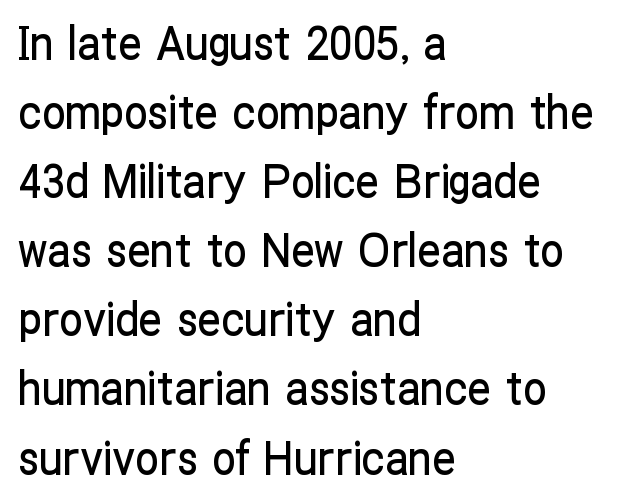
The image shows 47 px condensed sans-serif type, upright; set left-aligned, normal line spacing (1.47x), normal letter spacing, not underlined; low stroke contrast and a medium x-height.
